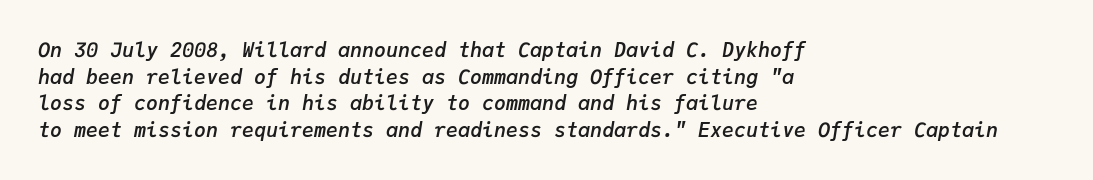
The image shows 20 px text type, italic (leaning right); set left-aligned, normal line spacing (1.33x), normal letter spacing, not underlined.
